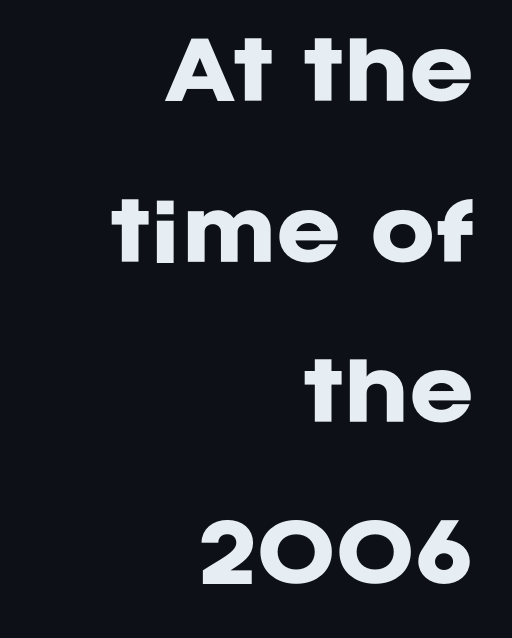
Q: Is the text bold? A: Yes.
Q: Is the text italic (slanted)? A: No, it is upright.
Q: Is the typeface a serif or a sans-serif typeface? A: Sans-serif.
Q: Is the text underlined? A: No.
Q: How is the paragraph aligned? A: Right-aligned.
Q: Is the spacing between letters normal or unusually wide? A: Normal.
Q: Is the spacing between lines tight, normal or loose? A: Loose.
Q: Width (condensed, normal, or wide)? A: Normal.
Q: Stroke contrast? A: Low.
Q: x-height? A: Large.
Q: Monospaced? A: No.
